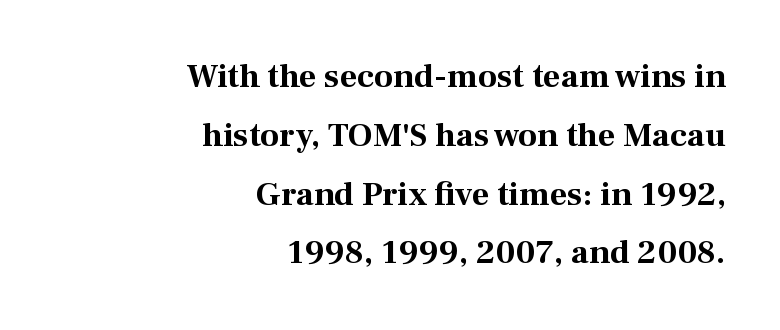
Q: Is the text bold? A: Yes.
Q: Is the text italic (slanted)? A: No, it is upright.
Q: Is the typeface a serif or a sans-serif typeface? A: Serif.
Q: Is the text underlined? A: No.
Q: How is the paragraph aligned? A: Right-aligned.
Q: Is the spacing between letters normal or unusually wide? A: Normal.
Q: Width (condensed, normal, or wide)? A: Normal.
Q: Stroke contrast? A: Medium.
Q: x-height? A: Medium.
Q: Monospaced? A: No.
